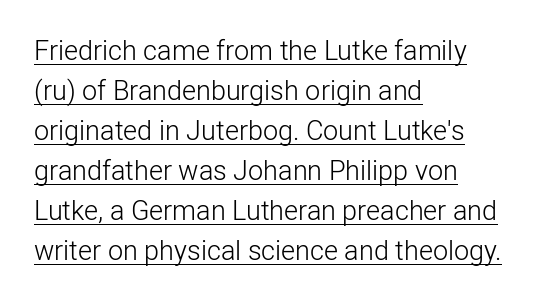
{"italic": "no", "bold": "no", "underline": "yes", "align": "left", "line_spacing": "normal", "line_spacing_ratio": 1.48, "letter_spacing": "normal", "letter_spacing_em": 0.0, "glyph_px": 27}
